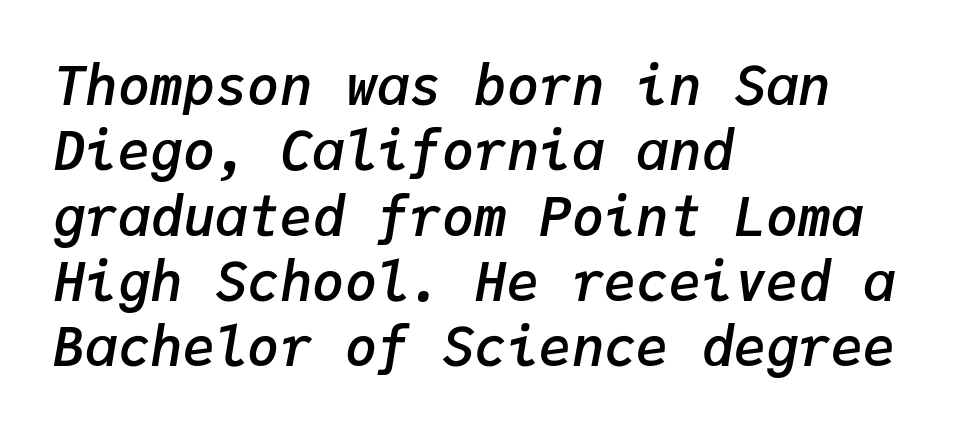
The image shows 54 px semibold type, italic (leaning right), monospaced; set left-aligned, line spacing 1.21x, normal letter spacing, not underlined; low stroke contrast and a medium x-height.
